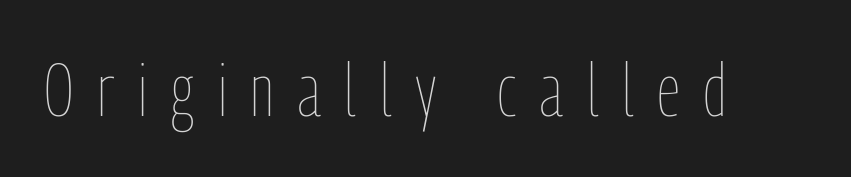
Varying glyph widths throughout — classic text-font behaviour. The strokes carry an ordinary text weight at most. Only glyphs here, with clear space below each row. In terms of letterspacing, this is a distinctly airy, spread setting. This sample uses an upright cut, with every glyph sitting square on the baseline.
